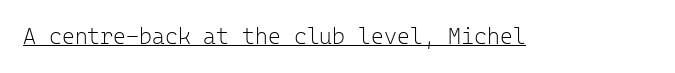
Q: Is the text bold? A: No.
Q: Is the text italic (slanted)? A: No, it is upright.
Q: Is the text underlined? A: Yes.
Q: Is the spacing between letters normal or unusually wide? A: Normal.
